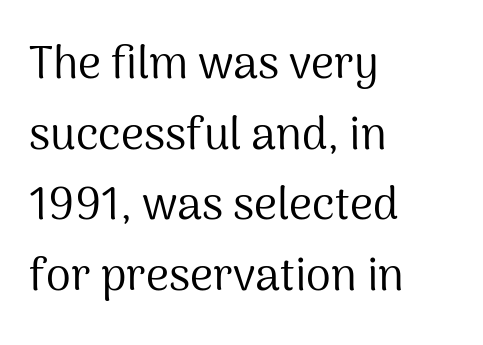
Q: Is the text bold? A: No.
Q: Is the text italic (slanted)? A: No, it is upright.
Q: Is the typeface a serif or a sans-serif typeface? A: Sans-serif.
Q: Is the text underlined? A: No.
Q: How is the paragraph aligned? A: Left-aligned.
Q: Is the spacing between letters normal or unusually wide? A: Normal.
Q: Is the spacing between lines tight, normal or loose? A: Normal.
Q: Width (condensed, normal, or wide)? A: Normal.
Q: Stroke contrast? A: Medium.
Q: x-height? A: Medium.
Q: Monospaced? A: No.
